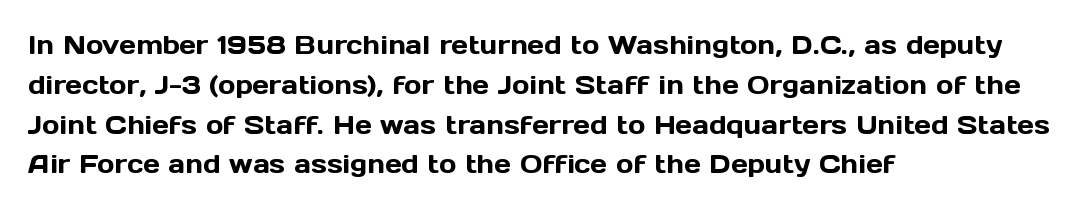
The image shows 26 px text type, upright; set left-aligned, normal line spacing (1.53x), normal letter spacing, not underlined.
